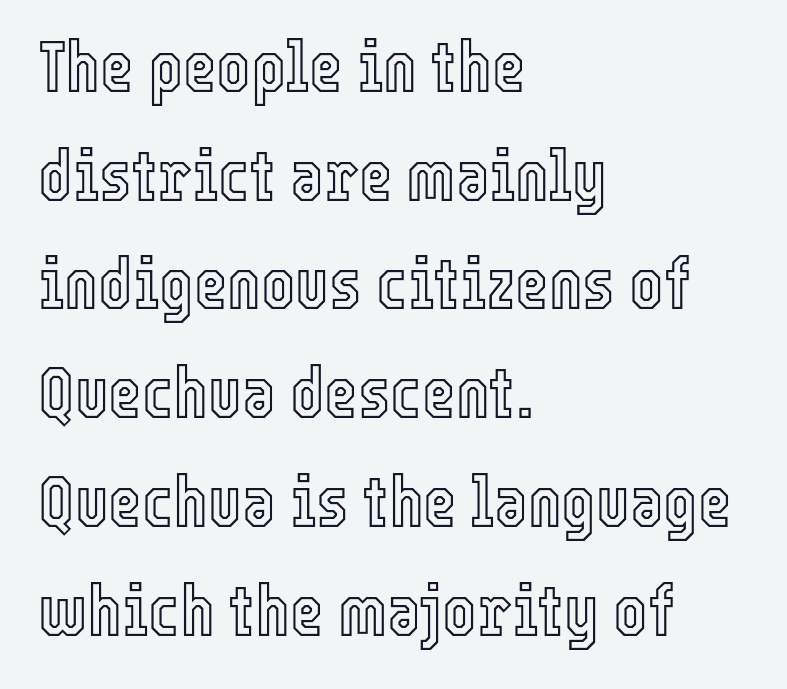
The image shows 72 px condensed type, upright; set left-aligned, normal line spacing (1.51x), normal letter spacing, not underlined; a medium x-height.
